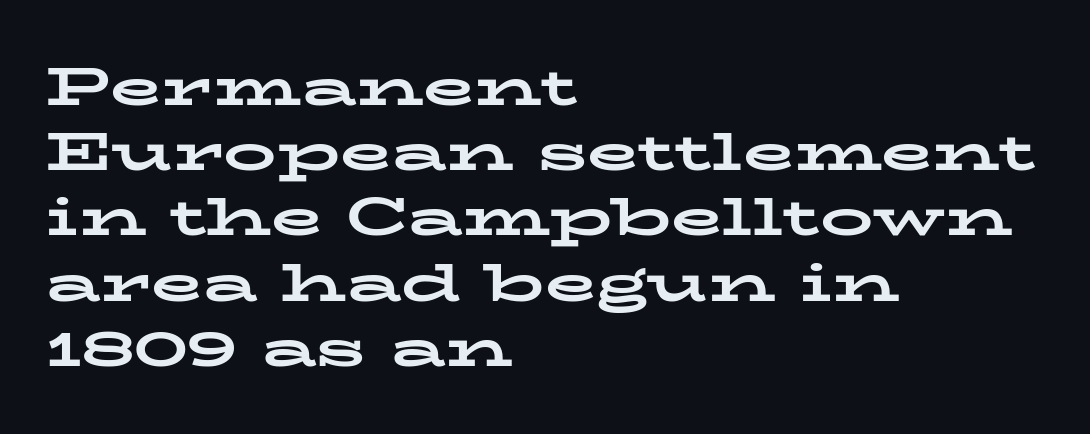
Note the varied advance widths — an 'i' is clearly narrower than an 'm'. The letterforms sit shoulder to shoulder at normal distance. The rendering shows small feet on the letterforms — a serif design. Check the space under the baseline: it is left empty. The font's upright variant was chosen for this text. Horizontally, the lines are justified to the leading edge only.
